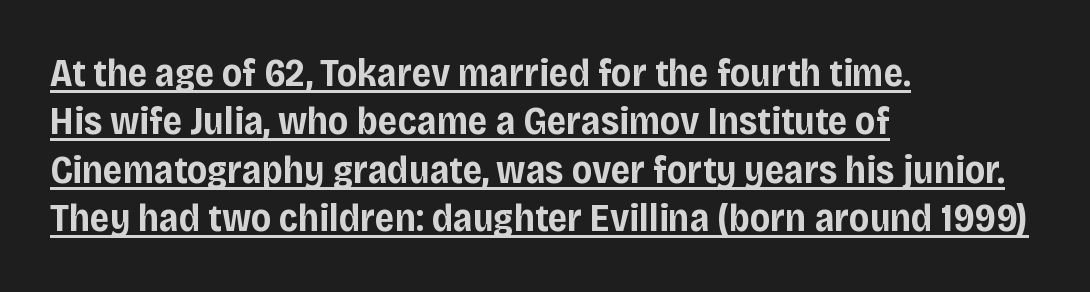
{"serif": "no", "italic": "no", "bold": "yes", "weight": "bold", "width": "normal", "stroke_contrast": "low", "x_height": "large", "monospaced": "no", "underline": "yes", "align": "left", "line_spacing": "normal", "line_spacing_ratio": 1.27, "letter_spacing": "normal", "letter_spacing_em": 0.0, "glyph_px": 38}
